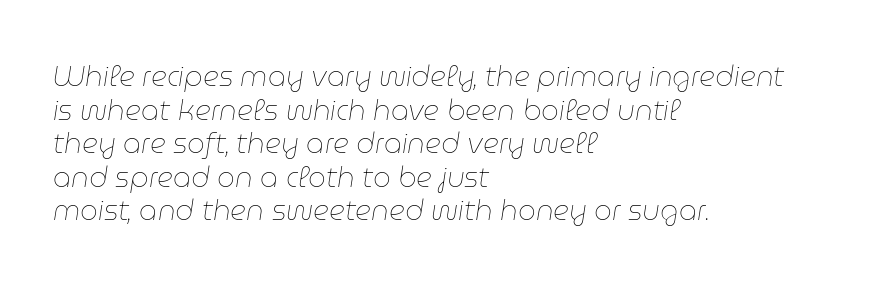
Inter-character spacing is left at the font's built-in metrics. The face used here is proportionally spaced, like ordinary book or web type. In CSS terms this would be text-align: left. In terms of posture, this sample is oblique. Underline: absent. Stem width sits at or under what a default text font uses.
